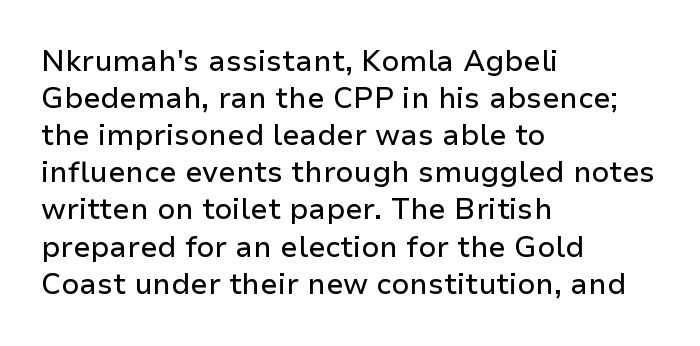
{"serif": "no", "italic": "no", "width": "normal", "stroke_contrast": "low", "x_height": "medium", "monospaced": "no", "underline": "no", "align": "left", "line_spacing": "normal", "line_spacing_ratio": 1.28, "letter_spacing": "normal", "letter_spacing_em": 0.0, "glyph_px": 29}
